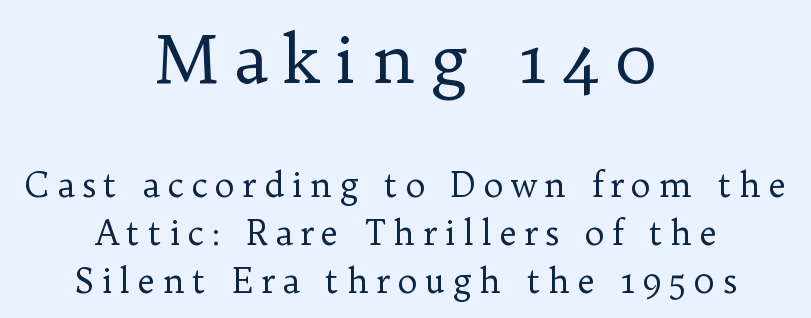
The image shows 67 px regular-weight serif type, upright; set centered, normal line spacing (1.4x), unusually wide letter spacing (+0.21 em), not underlined; the first (top) block is 1.97x larger; low stroke contrast and a medium x-height.
